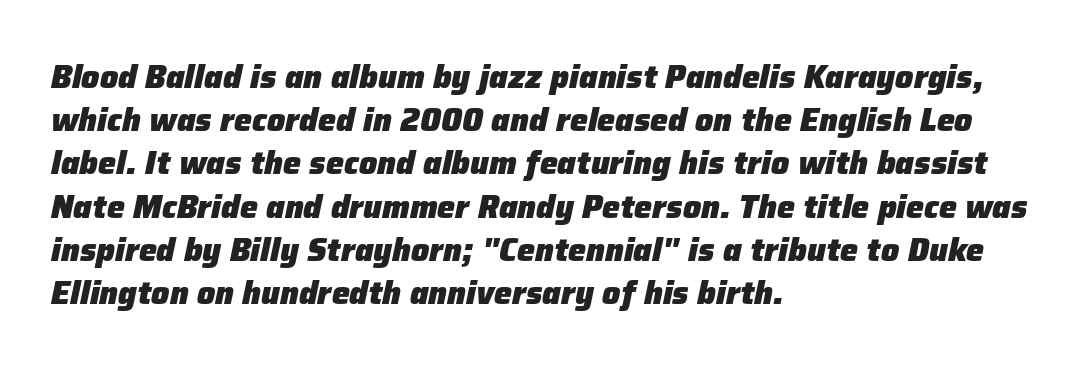
Q: Is the text bold? A: Yes.
Q: Is the text italic (slanted)? A: Yes, it leans right by about 12 degrees.
Q: Is the text underlined? A: No.
Q: How is the paragraph aligned? A: Left-aligned.
Q: Is the spacing between letters normal or unusually wide? A: Normal.
Q: Is the spacing between lines tight, normal or loose? A: Normal.
Q: Width (condensed, normal, or wide)? A: Normal.
Q: Stroke contrast? A: Low.
Q: x-height? A: Medium.
Q: Monospaced? A: No.
